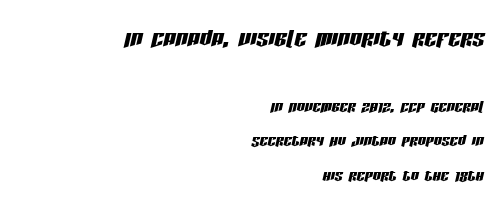
{"italic": "yes", "lean": "right", "slant_degrees": 13, "width": "condensed", "stroke_contrast": "low", "x_height": "large", "monospaced": "no", "underline": "no", "align": "right", "line_spacing_ratio": 1.71, "letter_spacing": "normal", "letter_spacing_em": 0.0, "larger_block": "first", "size_ratio": 1.5, "glyph_px": 30}
